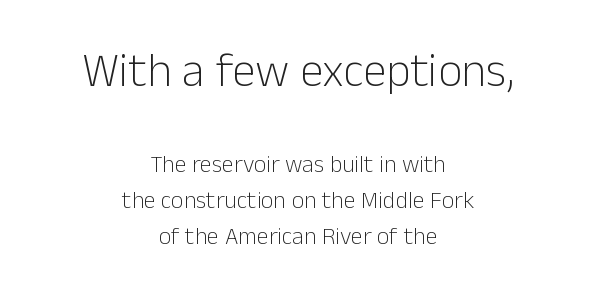
Reading top to bottom, the characters get smaller at the block break. Rule under the text: the space is simply empty. Compared with a flush-left layout, this one balances lines on the center instead. Is the stroke heavy? The answer is a plain regular-or-lighter.
